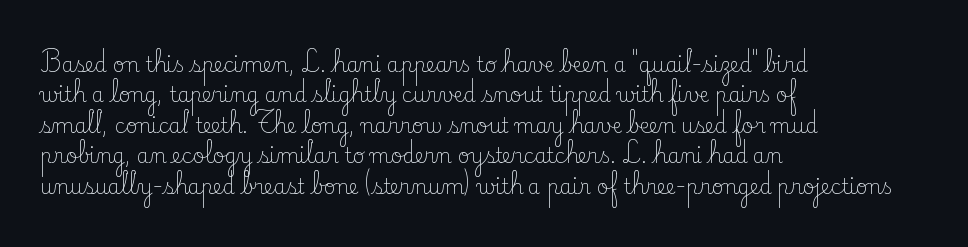
Q: Is the text bold? A: No.
Q: Is the text italic (slanted)? A: No, it is upright.
Q: Is the text underlined? A: No.
Q: How is the paragraph aligned? A: Left-aligned.
Q: Is the spacing between letters normal or unusually wide? A: Normal.
Q: Is the spacing between lines tight, normal or loose? A: Normal.
